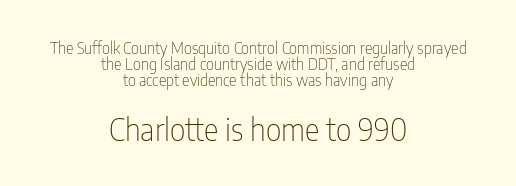
Letters have the restrained weight of plain body copy at most. The text block is weighted toward neither margin, spreading evenly from the middle. This sample has the flowing, uneven cadence of proportional lettering. Closely set lines give the paragraph a compact silhouette. Larger block? The one below; the one above is distinctly smaller. The designer went with a sans here, leaving each stem footless.
